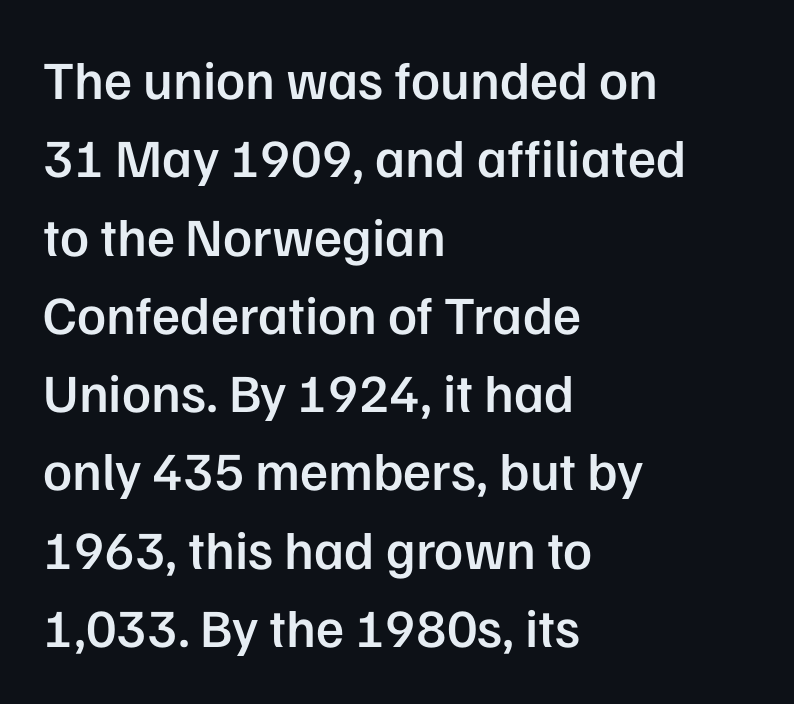
{"serif": "no", "italic": "no", "bold": "semi", "weight": "semibold", "width": "normal", "stroke_contrast": "low", "x_height": "medium", "monospaced": "no", "underline": "no", "align": "left", "line_spacing": "normal", "line_spacing_ratio": 1.45, "letter_spacing": "normal", "letter_spacing_em": 0.0, "glyph_px": 54}
